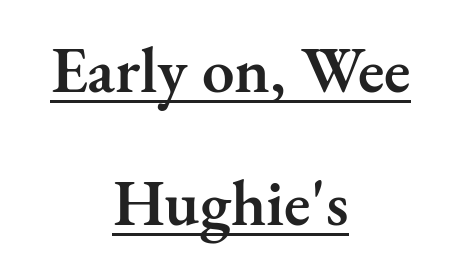
Q: Is the text bold? A: Semi-bold.
Q: Is the text italic (slanted)? A: No, it is upright.
Q: Is the typeface a serif or a sans-serif typeface? A: Serif.
Q: Is the text underlined? A: Yes.
Q: How is the paragraph aligned? A: Centered.
Q: Is the spacing between letters normal or unusually wide? A: Normal.
Q: Is the spacing between lines tight, normal or loose? A: Loose.
Q: Width (condensed, normal, or wide)? A: Normal.
Q: Stroke contrast? A: Medium.
Q: x-height? A: Small.
Q: Monospaced? A: No.
